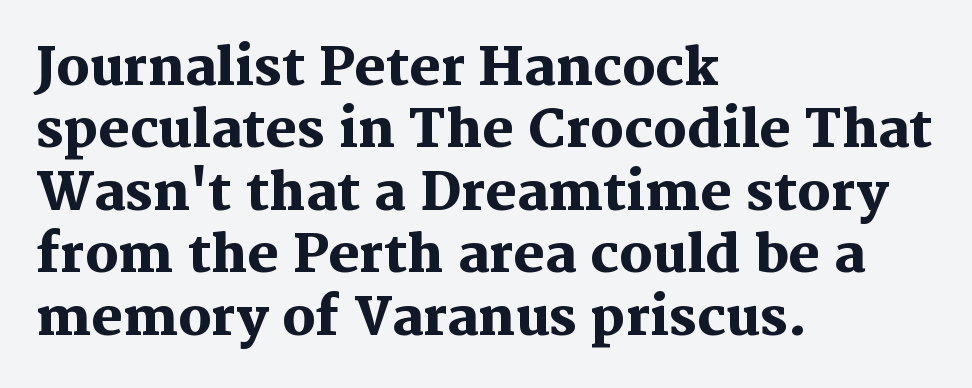
The image shows 52 px heavy serif type, upright; set left-aligned, line spacing 1.2x, normal letter spacing, not underlined; medium stroke contrast and a medium x-height.
